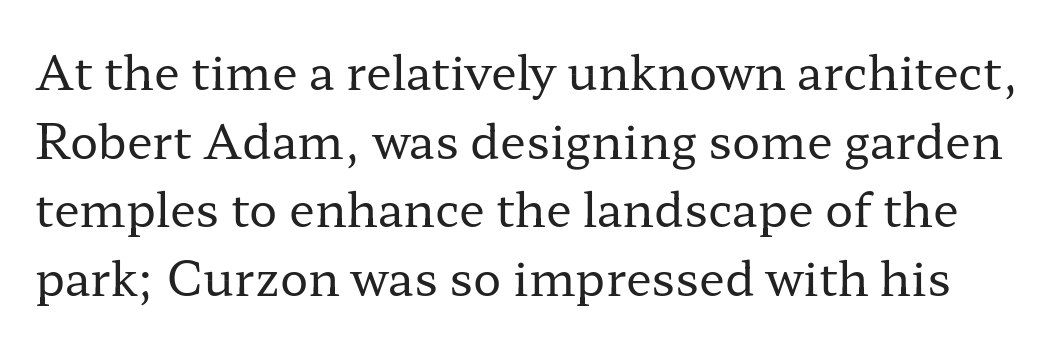
{"serif": "yes", "italic": "no", "bold": "no", "weight": "regular", "width": "wide", "stroke_contrast": "low", "x_height": "medium", "monospaced": "no", "underline": "no", "line_spacing": "normal", "line_spacing_ratio": 1.46, "letter_spacing": "normal", "letter_spacing_em": 0.0, "glyph_px": 47}
